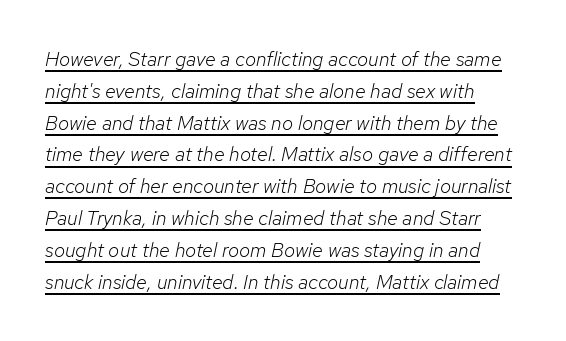
The image shows 20 px text type, italic (leaning right); set normal line spacing (1.59x), normal letter spacing, underlined.
